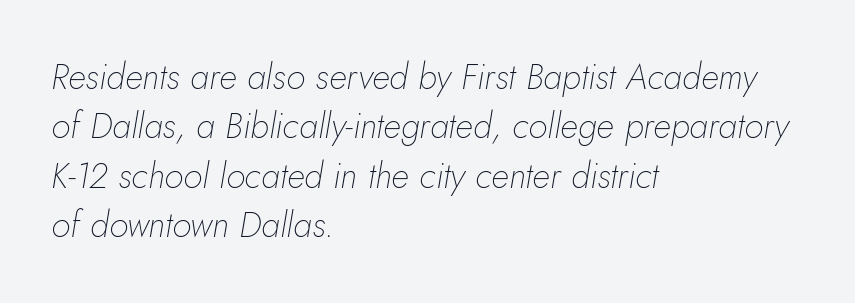
The passage shown is not underscored anywhere. The lines in this sample share a left origin and differ only in where they stop. The letters look calm and open, with moderate or lighter stems. The gaps between neighbouring characters are ordinary and unremarkable. The rendering uses natural spacing where letterforms have individual widths. Would a proofreader flag this as italicized? Yes.
